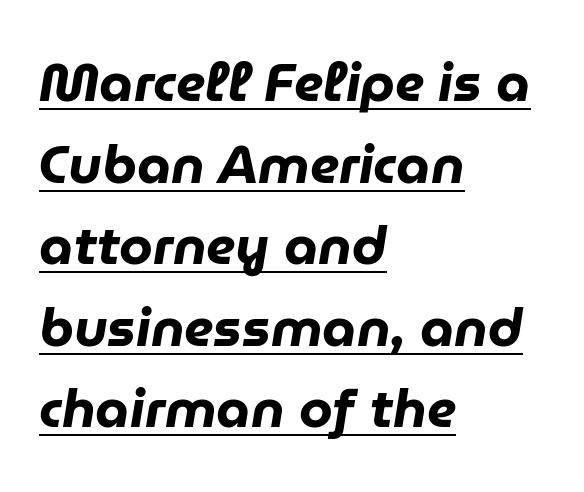
The image shows 54 px heavy type, italic (leaning right); set left-aligned, normal line spacing (1.51x), normal letter spacing, underlined; low stroke contrast and a medium x-height.
